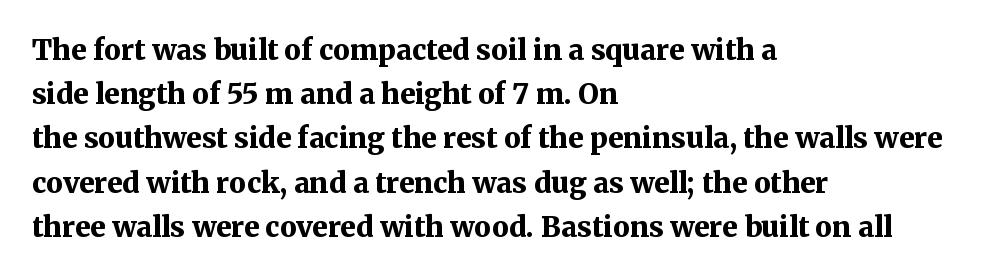
The image shows 28 px bold serif type, upright; set left-aligned, normal line spacing (1.58x), normal letter spacing, not underlined; medium stroke contrast and a medium x-height.
